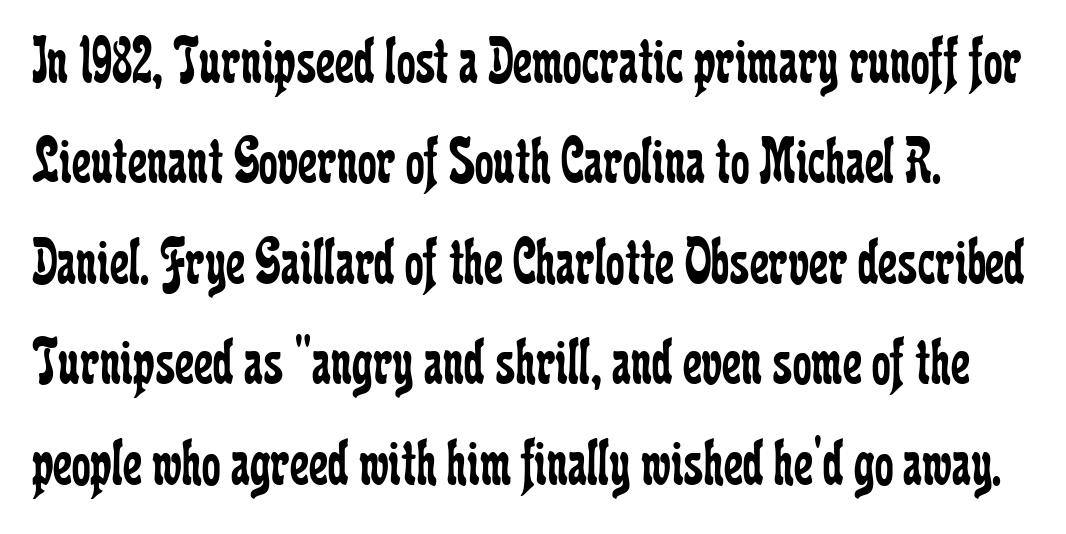
The image shows 67 px regular-weight, condensed serif type, upright; set normal line spacing (1.5x), normal letter spacing, not underlined; low stroke contrast and a medium x-height.
